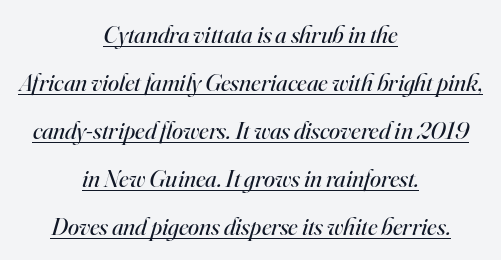
{"italic": "yes", "lean": "right", "slant_degrees": 16, "bold": "no", "underline": "yes", "align": "center", "line_spacing": "loose", "line_spacing_ratio": 1.92, "letter_spacing": "normal", "letter_spacing_em": 0.0, "glyph_px": 25}
